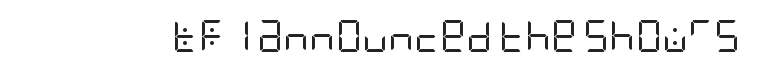
A quiet, ordinary-to-light weight characterises the typeface. A bare baseline throughout the passage. The characters display no serif detailing; their extremities are plain. The letterforms sit shoulder to shoulder at normal distance.
